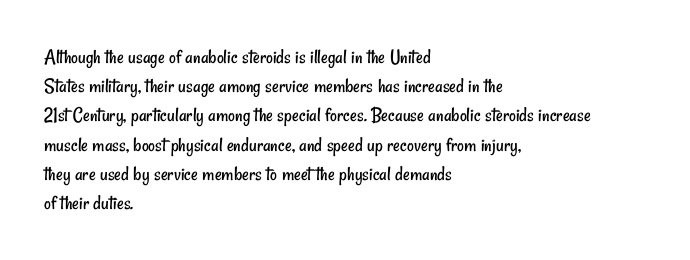
The image shows 21 px text type; set left-aligned, normal line spacing (1.39x), normal letter spacing, not underlined.
